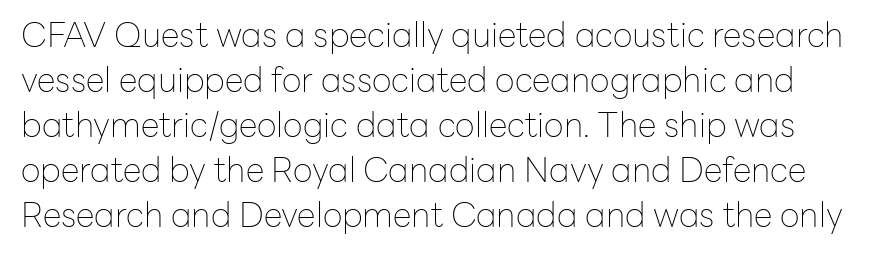
The image shows 34 px thin sans-serif type, upright; set normal line spacing (1.32x), normal letter spacing, not underlined; low stroke contrast and a medium x-height.
